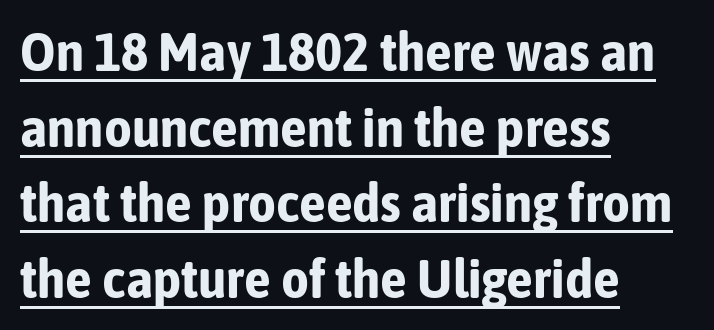
{"serif": "no", "italic": "no", "bold": "yes", "weight": "bold", "width": "condensed", "stroke_contrast": "low", "x_height": "medium", "monospaced": "no", "underline": "yes", "align": "left", "line_spacing": "normal", "line_spacing_ratio": 1.4, "letter_spacing": "normal", "letter_spacing_em": 0.0, "glyph_px": 54}
